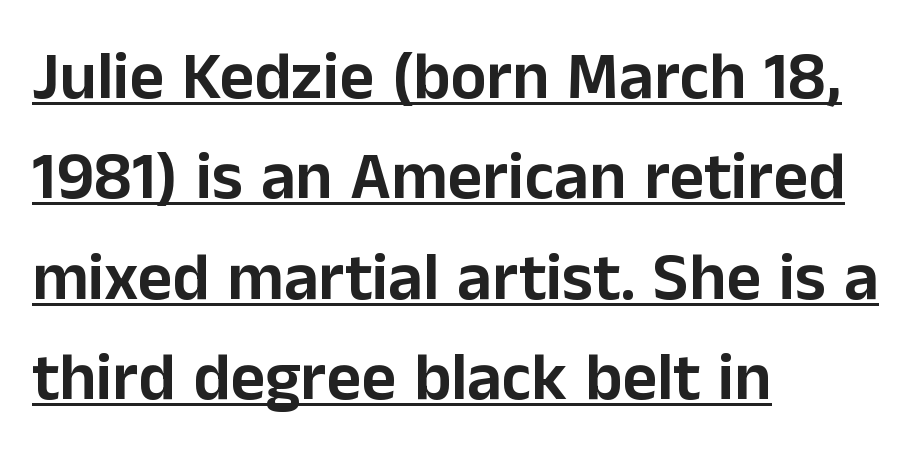
The image shows 67 px sans-serif type, upright; set left-aligned, normal line spacing (1.5x), normal letter spacing, underlined; low stroke contrast and a medium x-height.
